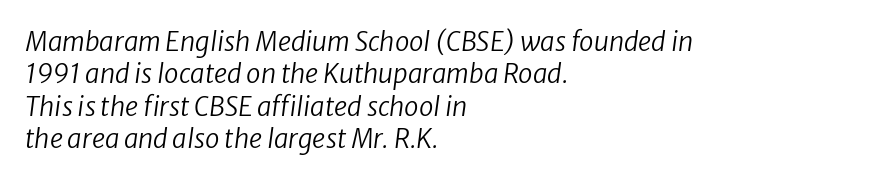
Each new line begins a customary step beneath the previous one. Counters stay open thanks to moderate or lighter strokes. The zone under the glyphs is completely vacant. Leftover space on each line is placed entirely after the last word. Between one letter and the next there's only the usual sliver of space.
